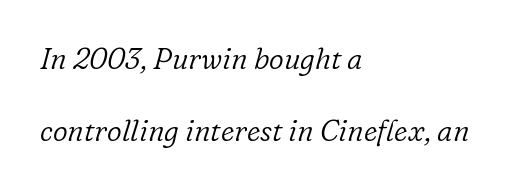
The image shows 29 px light serif type, italic (leaning right); set left-aligned, loose line spacing (2.48x), normal letter spacing, not underlined; low stroke contrast and a medium x-height.
